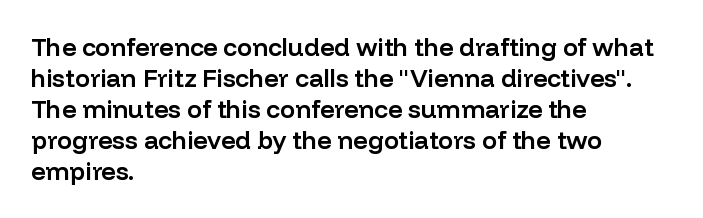
Q: Is the text bold? A: Semi-bold.
Q: Is the text italic (slanted)? A: No, it is upright.
Q: Is the text underlined? A: No.
Q: How is the paragraph aligned? A: Left-aligned.
Q: Is the spacing between letters normal or unusually wide? A: Normal.
